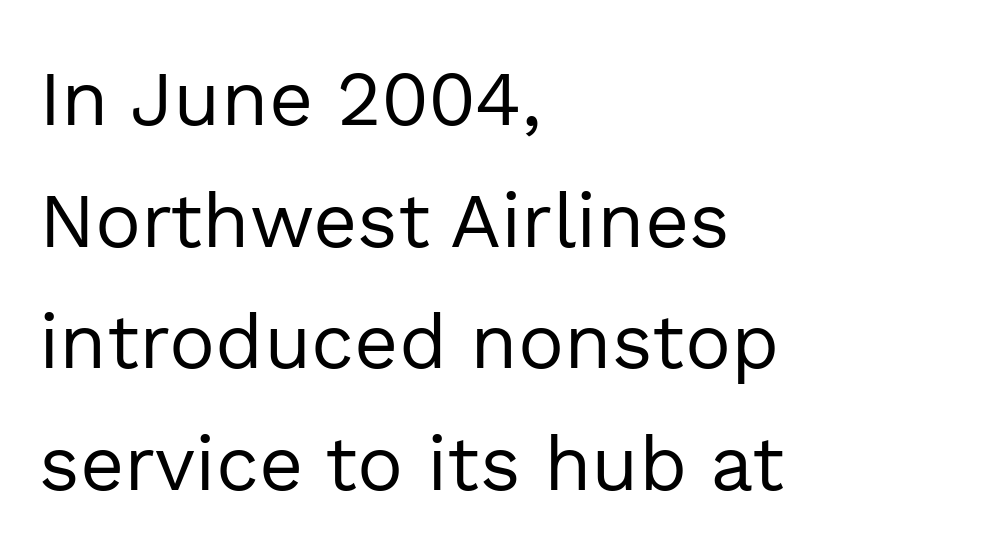
Tracking here is standard; glyphs follow each other at the usual distance. Posture: straight, roman, zero tilt. Honestly, there is no underline to notice here at all. Summary of weight: not heavy and not bold. This sample has the flowing, uneven cadence of proportional lettering.
